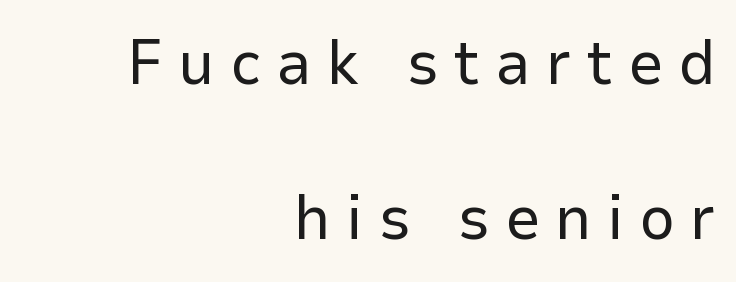
{"serif": "no", "italic": "no", "bold": "no", "weight": "regular", "width": "normal", "stroke_contrast": "low", "x_height": "medium", "monospaced": "no", "underline": "no", "align": "right", "line_spacing": "loose", "line_spacing_ratio": 2.46, "letter_spacing": "wide", "letter_spacing_em": 0.24, "glyph_px": 63}
